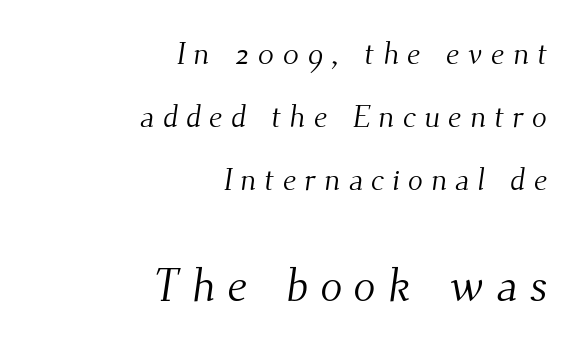
The lines are spread far apart with generous leading. A flush-right, rag-left setting is used for this passage. Is this a sans? No — the strokes have serifs. The gaps between neighbouring characters are conspicuously large.
